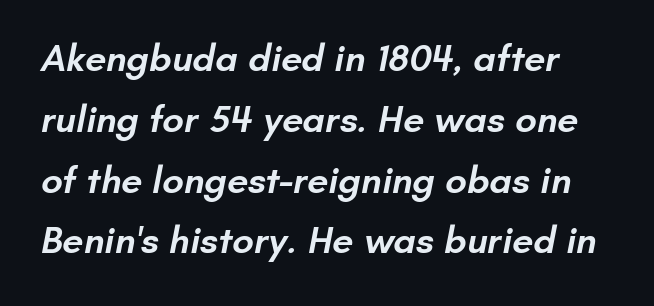
{"serif": "no", "bold": "semi", "weight": "semibold", "width": "normal", "stroke_contrast": "low", "x_height": "small", "monospaced": "no", "underline": "no", "line_spacing": "normal", "line_spacing_ratio": 1.6, "letter_spacing": "normal", "letter_spacing_em": 0.0, "glyph_px": 38}
